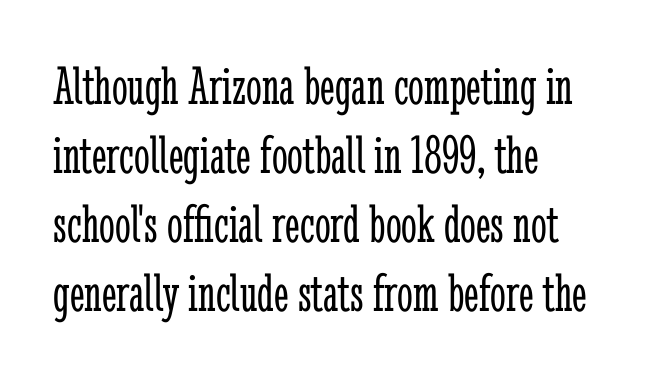
Q: Is the text bold? A: No.
Q: Is the text italic (slanted)? A: No, it is upright.
Q: Is the typeface a serif or a sans-serif typeface? A: Serif.
Q: Is the text underlined? A: No.
Q: How is the paragraph aligned? A: Left-aligned.
Q: Is the spacing between letters normal or unusually wide? A: Normal.
Q: Width (condensed, normal, or wide)? A: Condensed.
Q: Stroke contrast? A: Low.
Q: x-height? A: Medium.
Q: Monospaced? A: No.
